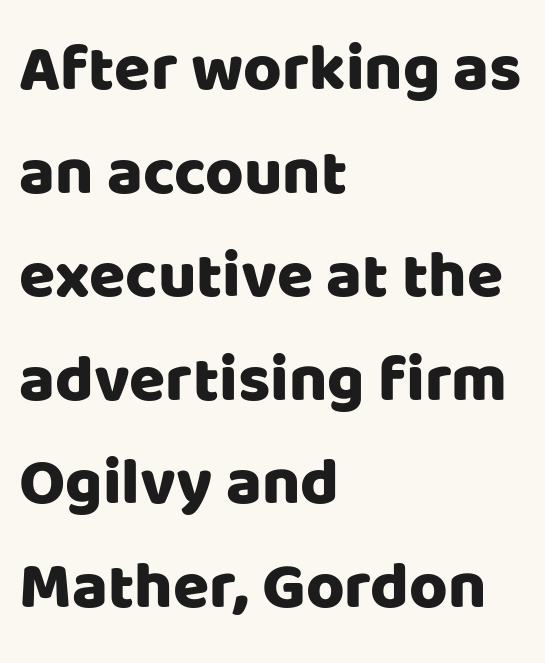
The image shows 66 px sans-serif type, upright; set left-aligned, normal line spacing (1.57x), normal letter spacing, not underlined; low stroke contrast and a large x-height.
